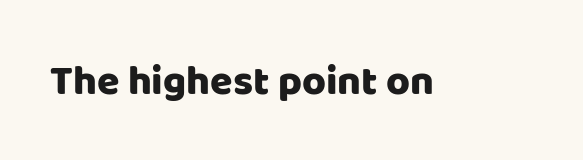
Q: Is the text italic (slanted)? A: No, it is upright.
Q: Is the typeface a serif or a sans-serif typeface? A: Sans-serif.
Q: Is the text underlined? A: No.
Q: Is the spacing between letters normal or unusually wide? A: Normal.
Q: Width (condensed, normal, or wide)? A: Normal.
Q: Stroke contrast? A: Low.
Q: x-height? A: Large.
Q: Monospaced? A: No.
